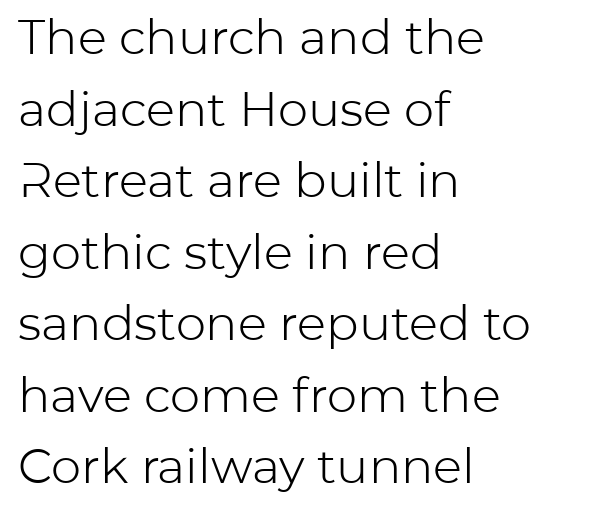
The image shows 48 px light sans-serif type, upright; set left-aligned, normal line spacing (1.49x), normal letter spacing, not underlined; low stroke contrast and a medium x-height.
